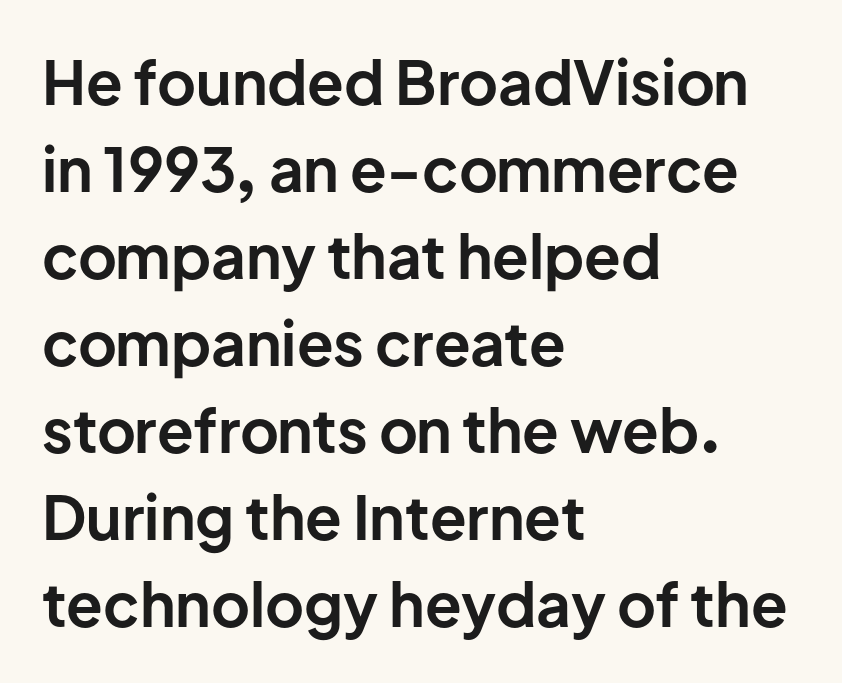
The glyphs have the mass of a bold cut. One glance says typical: line gaps are just what's usual. Do the letters lean? They stand straight. Every row of glyphs begins at an identical x-position on the left. Decoration check: the copy has no underline. The letters advance in unequal steps, a hallmark of proportional type.
